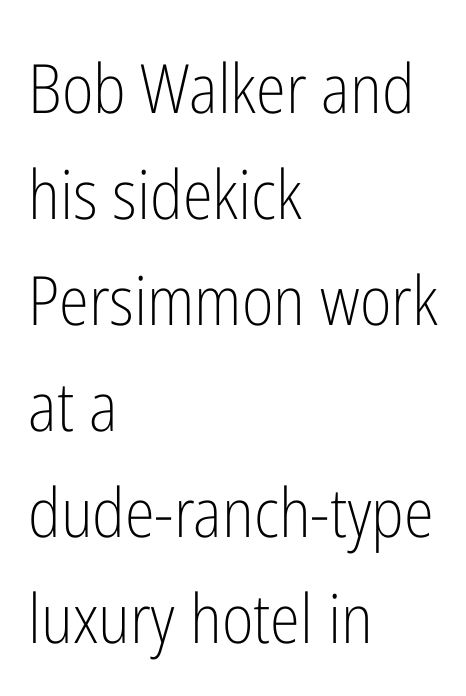
Q: Is the text bold? A: No.
Q: Is the text italic (slanted)? A: No, it is upright.
Q: Is the typeface a serif or a sans-serif typeface? A: Sans-serif.
Q: Is the text underlined? A: No.
Q: How is the paragraph aligned? A: Left-aligned.
Q: Is the spacing between letters normal or unusually wide? A: Normal.
Q: Is the spacing between lines tight, normal or loose? A: Normal.
Q: Width (condensed, normal, or wide)? A: Condensed.
Q: Stroke contrast? A: Low.
Q: x-height? A: Medium.
Q: Monospaced? A: No.
